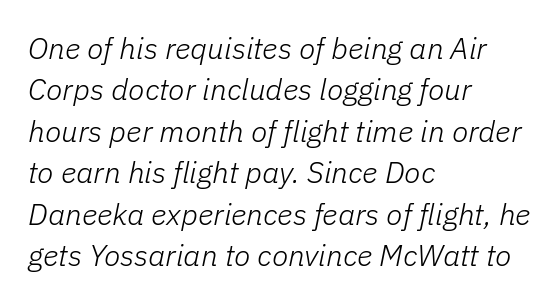
Tracking here is standard; glyphs follow each other at the usual distance. Summary of weight: not heavy and not bold. The rendering applies a slant to the glyphs. Varying glyph widths throughout — classic text-font behaviour. Layout note: lines flush left.
